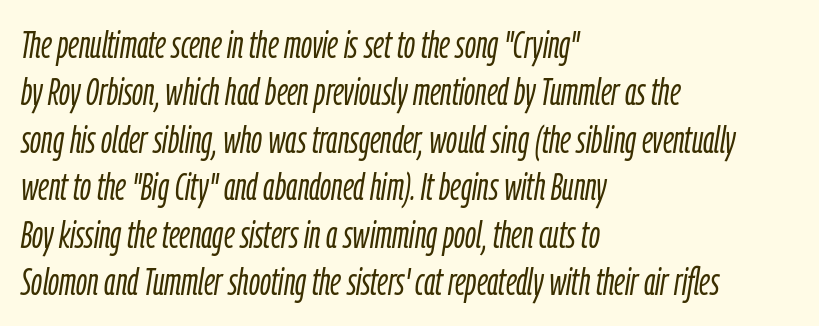
{"italic": "yes", "lean": "right", "slant_degrees": 9, "bold": "no", "weight": "light", "width": "condensed", "stroke_contrast": "low", "x_height": "medium", "monospaced": "no", "underline": "no", "align": "left", "line_spacing": "normal", "line_spacing_ratio": 1.25, "letter_spacing": "normal", "letter_spacing_em": 0.0, "glyph_px": 38}
